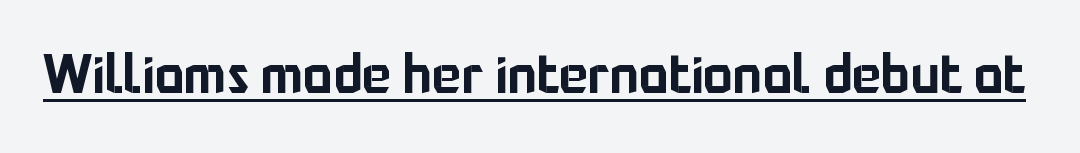
The image shows 55 px sans-serif type, upright; set normal letter spacing, underlined; low stroke contrast and a medium x-height.
